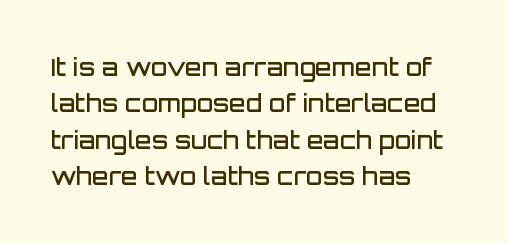
Q: Is the text bold? A: Semi-bold.
Q: Is the text italic (slanted)? A: No, it is upright.
Q: Is the text underlined? A: No.
Q: How is the paragraph aligned? A: Left-aligned.
Q: Is the spacing between letters normal or unusually wide? A: Normal.
Q: Is the spacing between lines tight, normal or loose? A: Normal.
